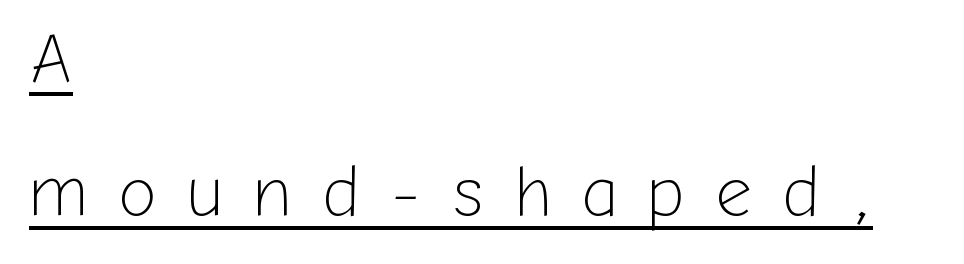
{"serif": "no", "italic": "no", "bold": "no", "weight": "light", "width": "normal", "stroke_contrast": "low", "x_height": "medium", "monospaced": "no", "underline": "yes", "align": "left", "line_spacing_ratio": 1.88, "letter_spacing": "wide", "letter_spacing_em": 0.44, "glyph_px": 71}
